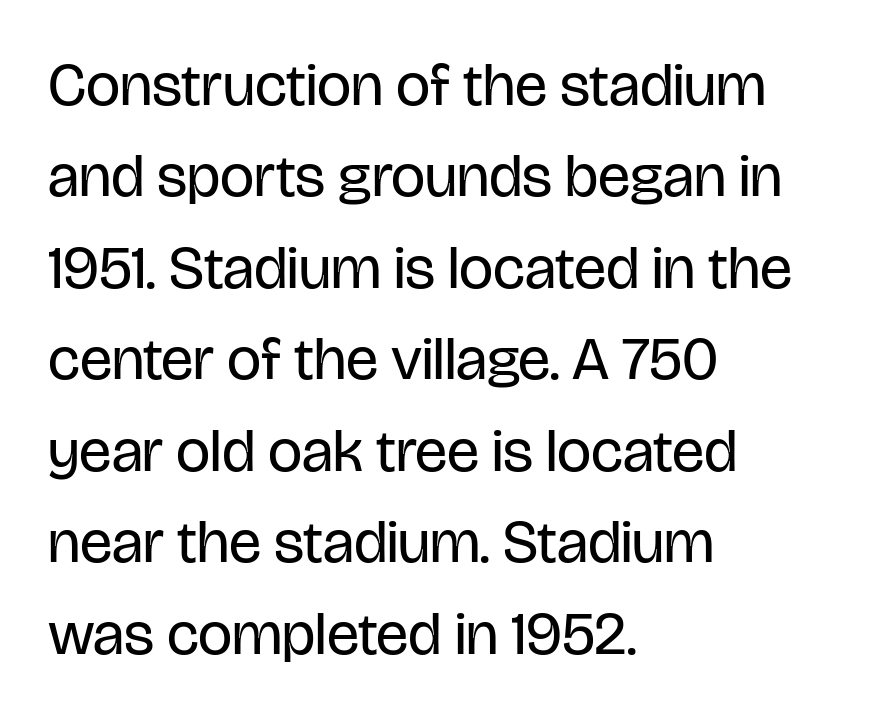
{"serif": "no", "italic": "no", "bold": "no", "weight": "regular", "width": "condensed", "stroke_contrast": "low", "x_height": "large", "monospaced": "no", "underline": "no", "align": "left", "line_spacing": "normal", "line_spacing_ratio": 1.5, "letter_spacing": "normal", "letter_spacing_em": 0.0, "glyph_px": 61}
